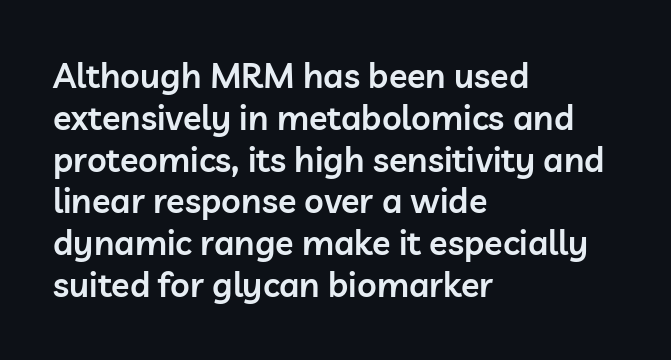
Q: Is the text bold? A: Semi-bold.
Q: Is the text italic (slanted)? A: No, it is upright.
Q: Is the typeface a serif or a sans-serif typeface? A: Sans-serif.
Q: Is the text underlined? A: No.
Q: How is the paragraph aligned? A: Left-aligned.
Q: Is the spacing between letters normal or unusually wide? A: Normal.
Q: Width (condensed, normal, or wide)? A: Normal.
Q: Stroke contrast? A: Low.
Q: x-height? A: Medium.
Q: Monospaced? A: No.
